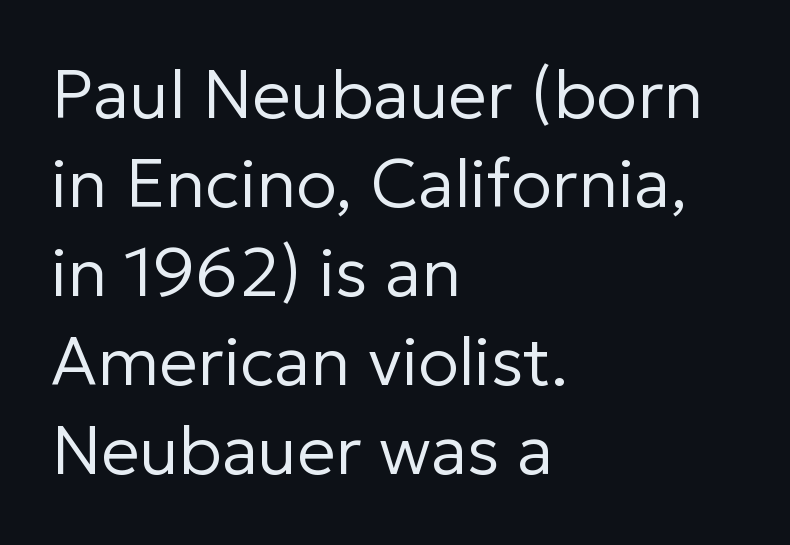
The image shows 68 px regular-weight sans-serif type, upright; set left-aligned, normal line spacing (1.31x), normal letter spacing, not underlined; low stroke contrast and a medium x-height.
